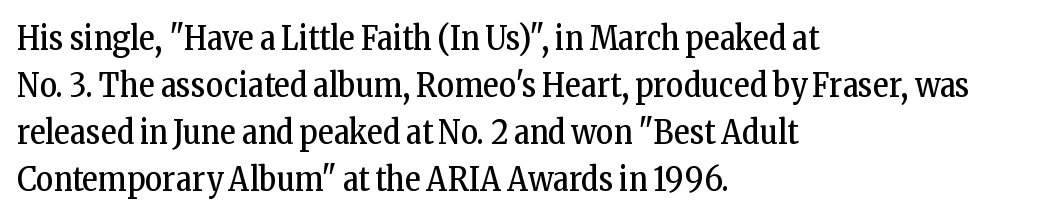
Typeset ragged right — the left edge is the straight one. Each word holds together tightly as a unit, with standard inter-letter gaps. Clear beneath every line of the passage. Think standard paragraph weight, or any step lighter than that.
